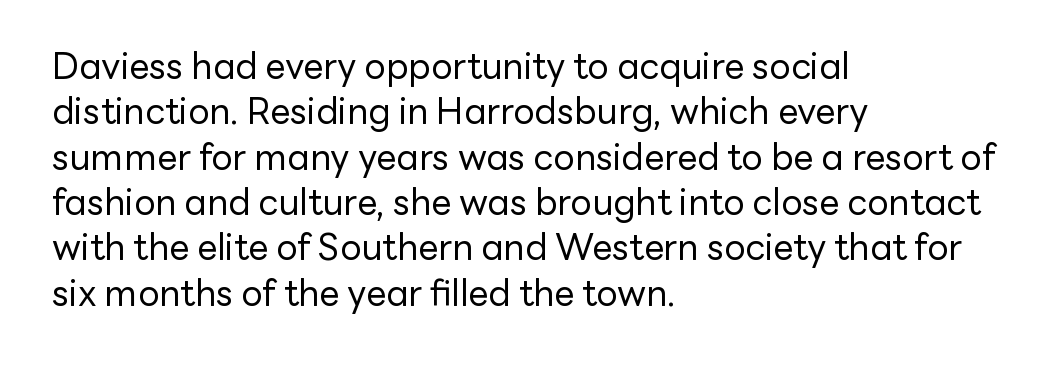
Does the type have serifs? No, each stem ends abruptly. Characters remain perfectly vertical along every line. Words appear dense and cohesive because spacing is normal. Think of a printed novel: that variable character pitch is what you see here. Leading: standard. Words float on clear page, feet unadorned.
